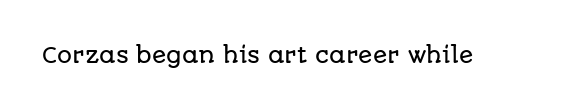
{"italic": "no", "underline": "no", "letter_spacing": "normal", "letter_spacing_em": 0.0, "glyph_px": 21}
